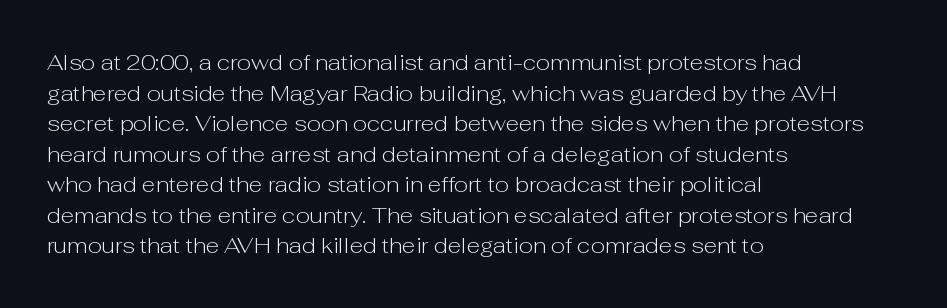
Q: Is the text bold? A: No.
Q: Is the text italic (slanted)? A: No, it is upright.
Q: Is the text underlined? A: No.
Q: How is the paragraph aligned? A: Left-aligned.
Q: Is the spacing between letters normal or unusually wide? A: Normal.
Q: Is the spacing between lines tight, normal or loose? A: Normal.
